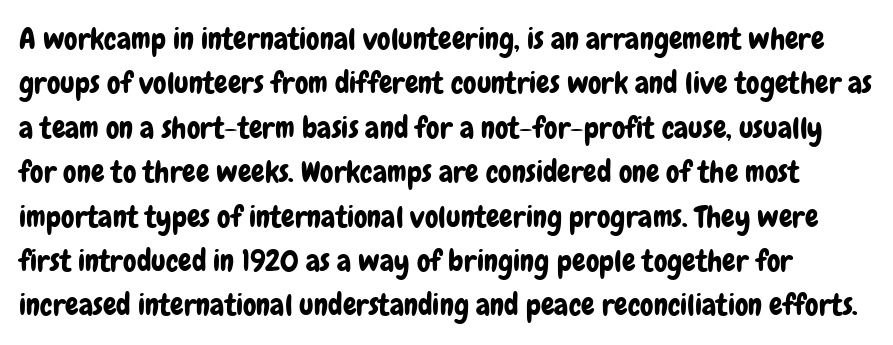
The image shows 30 px condensed sans-serif type, upright; set normal line spacing (1.48x), normal letter spacing, not underlined; low stroke contrast and a medium x-height.
